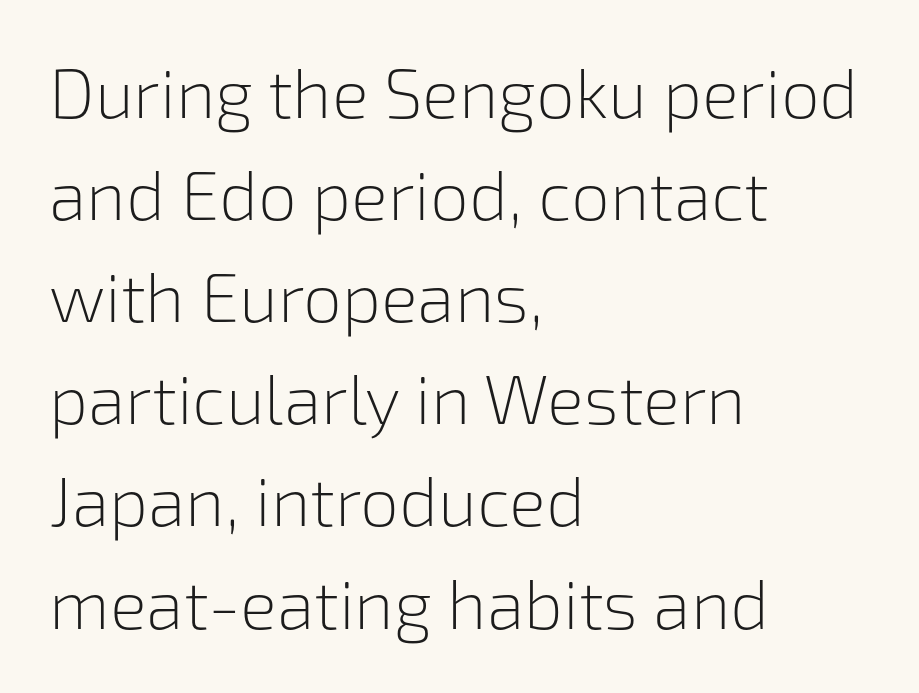
The image shows 69 px light sans-serif type, upright; set left-aligned, normal line spacing (1.48x), normal letter spacing, not underlined; low stroke contrast and a medium x-height.
